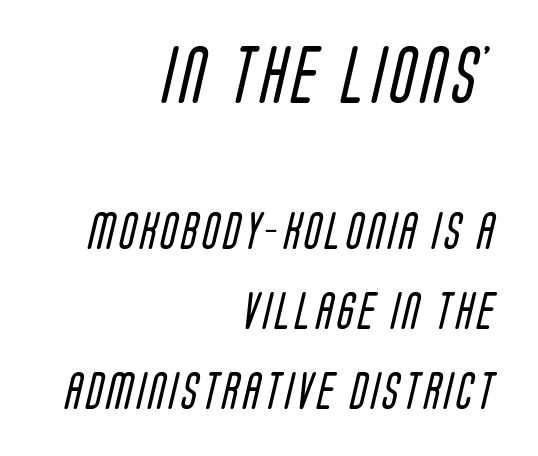
This reads as an unemphasized weight, regular at the heaviest. Teacher's note: observe the even right margin — that is flush-right alignment. Bigger letters appear in the top chunk; the bottom chunk is reduced. No word sits above an underline. Stroke terminals: plain, sans-serif. The space between consecutive lines is lavish.
